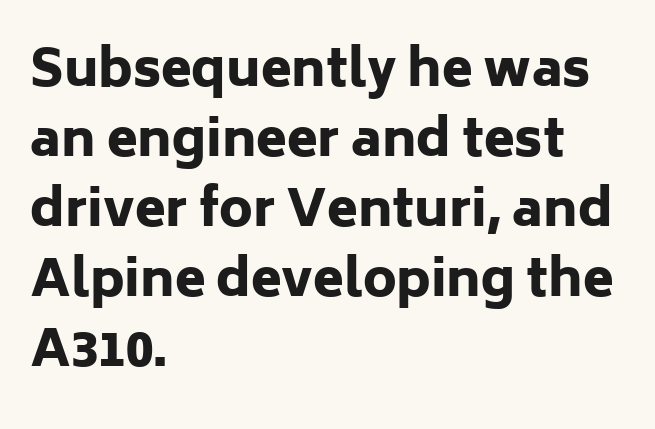
{"serif": "no", "italic": "no", "bold": "yes", "weight": "heavy", "width": "normal", "stroke_contrast": "low", "x_height": "medium", "monospaced": "no", "underline": "no", "align": "left", "line_spacing": "normal", "line_spacing_ratio": 1.4, "letter_spacing": "normal", "letter_spacing_em": 0.0, "glyph_px": 50}
